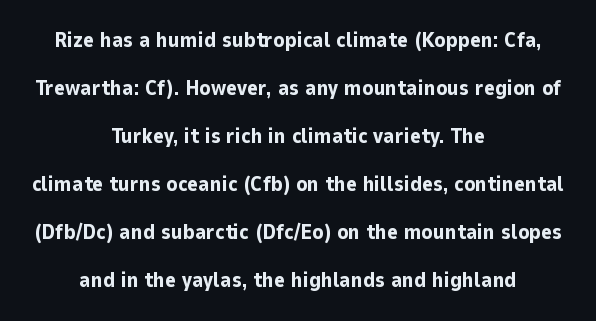
{"italic": "no", "bold": "yes", "underline": "no", "align": "center", "line_spacing": "loose", "line_spacing_ratio": 2.29, "letter_spacing": "normal", "letter_spacing_em": 0.0, "glyph_px": 21}
